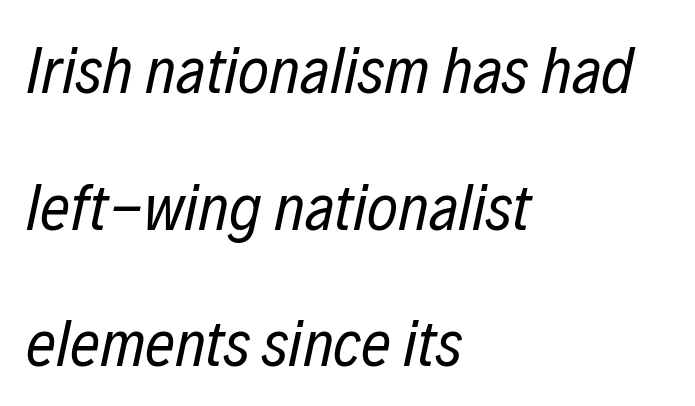
Caption: standard tracking, unaltered. In CSS terms this would be text-align: left. Interline gaps are noticeably wide in this sample. Counters stay open thanks to moderate or lighter strokes. A typesetter would call this proportional, since set widths differ per character. This rendering features lettering with no underline.
